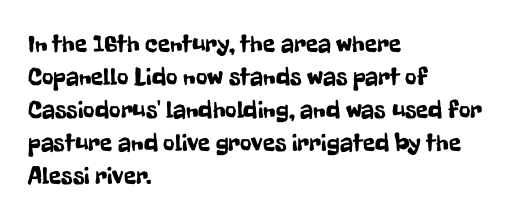
Every row of glyphs begins at an identical x-position on the left. Words appear dense and cohesive because spacing is normal. Unlike italic type, these characters show no tilt at all. Vertical spacing — default. Check under the words: just untouched page.
